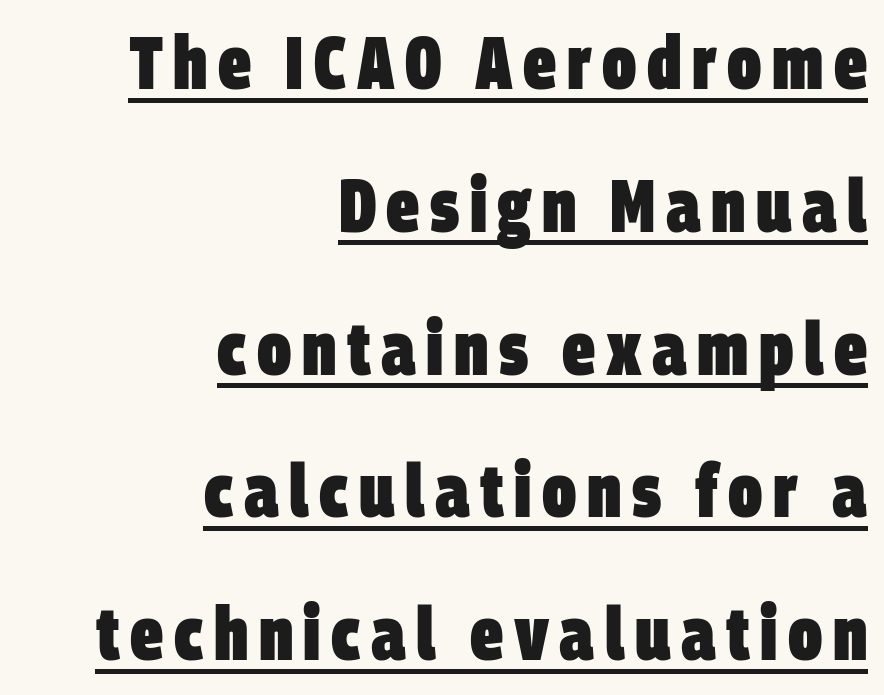
The image shows 74 px heavy, condensed sans-serif type; set right-aligned, loose line spacing (1.93x), underlined; low stroke contrast and a large x-height.
